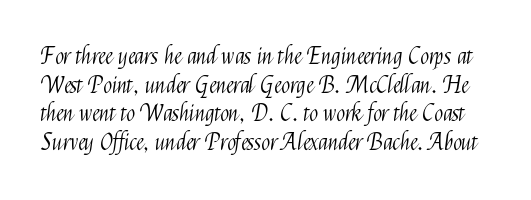
Q: Is the text bold? A: No.
Q: Is the text italic (slanted)? A: Yes.
Q: Is the text underlined? A: No.
Q: Is the spacing between letters normal or unusually wide? A: Normal.
Q: Is the spacing between lines tight, normal or loose? A: Normal.
